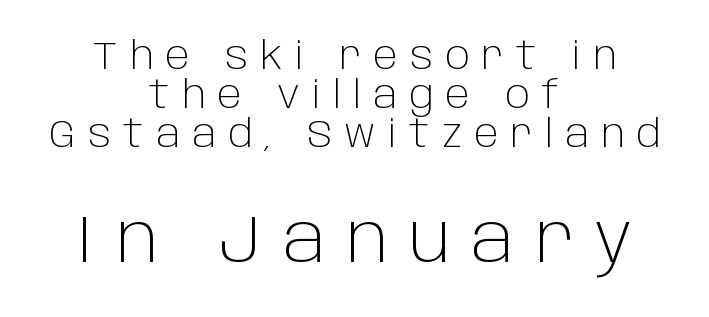
The image shows 67 px light sans-serif type, upright; set centered, tight line spacing (1.02x), unusually wide letter spacing (+0.32 em), not underlined; the second (bottom) block is 1.76x larger; low stroke contrast and a large x-height.
